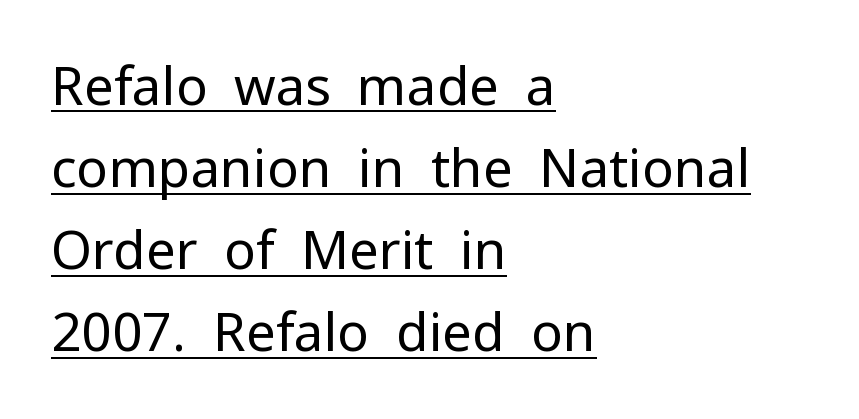
The specimen includes a rule beneath the text block's lines. Each new line begins a customary step beneath the previous one. This rendering leaves character spacing at its baseline value. Unbolded letterforms with no extra heft. The ragged edge is on the right, which tells us the setting is flush left. The characters display no serif detailing; their extremities are plain.
